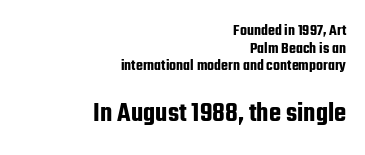
Q: Is the text italic (slanted)? A: No, it is upright.
Q: Is the typeface a serif or a sans-serif typeface? A: Sans-serif.
Q: Is the text underlined? A: No.
Q: How is the paragraph aligned? A: Right-aligned.
Q: Is the spacing between letters normal or unusually wide? A: Normal.
Q: Is the spacing between lines tight, normal or loose? A: Tight.
Q: Which block of text is set in a larger size, the first (top) or the second (bottom)? A: The second (bottom) one.
Q: Width (condensed, normal, or wide)? A: Condensed.
Q: Stroke contrast? A: Low.
Q: x-height? A: Medium.
Q: Monospaced? A: No.
